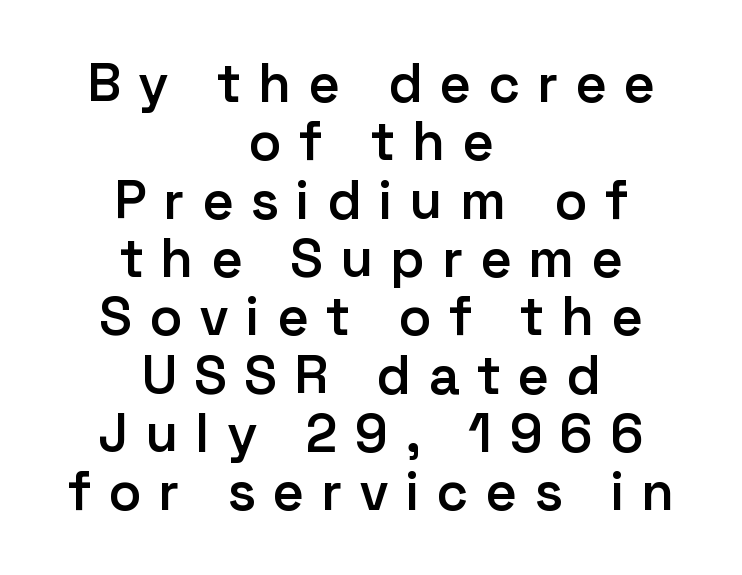
{"serif": "no", "italic": "no", "bold": "semi", "weight": "semibold", "width": "normal", "stroke_contrast": "low", "x_height": "medium", "monospaced": "no", "underline": "no", "align": "center", "line_spacing": "tight", "line_spacing_ratio": 1.08, "letter_spacing": "wide", "letter_spacing_em": 0.34, "glyph_px": 54}
